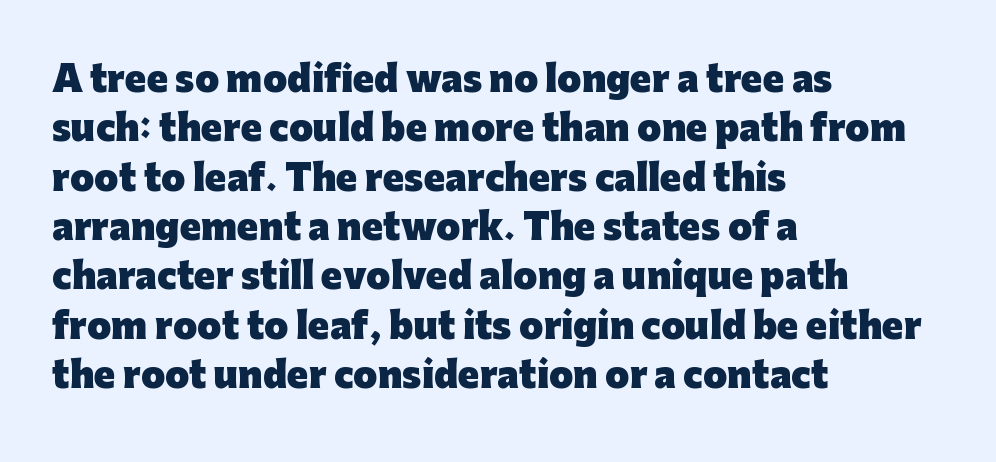
{"serif": "no", "italic": "no", "bold": "yes", "weight": "heavy", "width": "normal", "stroke_contrast": "low", "x_height": "medium", "monospaced": "no", "underline": "no", "align": "left", "line_spacing": "normal", "line_spacing_ratio": 1.41, "letter_spacing": "normal", "letter_spacing_em": 0.0, "glyph_px": 35}
